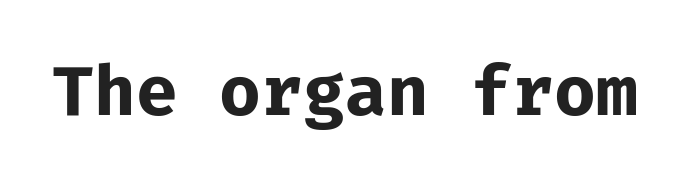
The image shows 68 px bold sans-serif type, upright, monospaced; set normal letter spacing, not underlined; low stroke contrast and a medium x-height.
